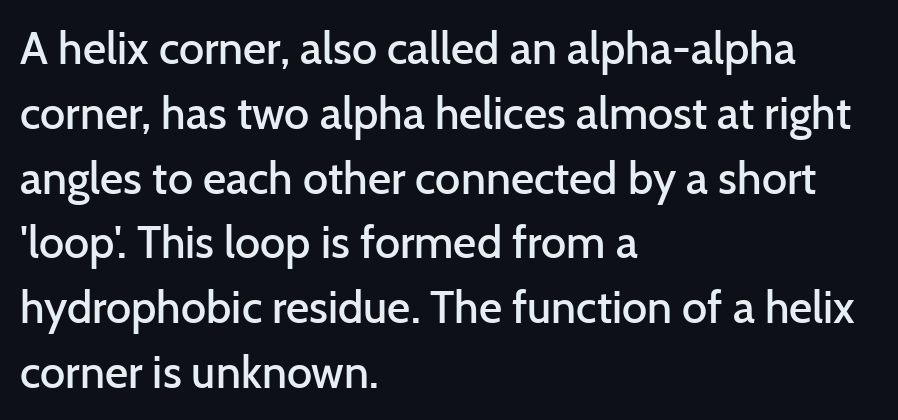
The rendering uses natural spacing where letterforms have individual widths. Students, note that the glyphs here touch the page at normal intervals. Typographic density is moderately raised because the face is semibold. These lines stack with their left ends in a neat column.
